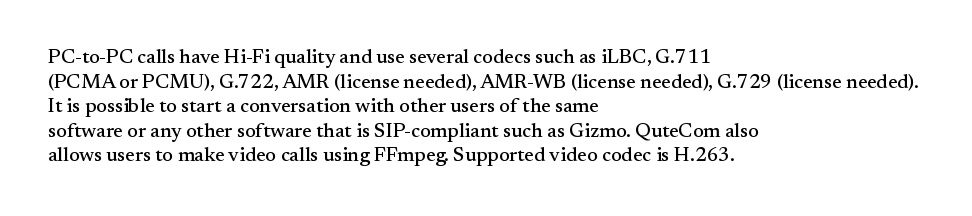
Q: Is the text italic (slanted)? A: No, it is upright.
Q: Is the text underlined? A: No.
Q: How is the paragraph aligned? A: Left-aligned.
Q: Is the spacing between letters normal or unusually wide? A: Normal.
